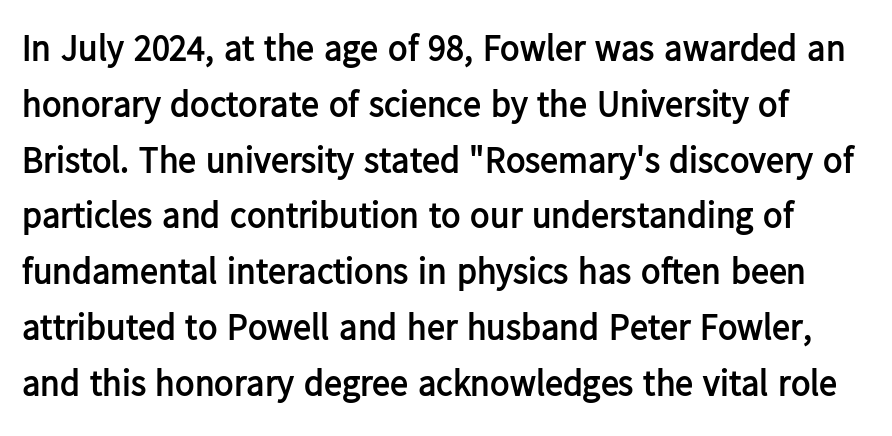
The image shows 36 px semibold sans-serif type, upright; set normal line spacing (1.55x), normal letter spacing, not underlined; low stroke contrast and a medium x-height.
